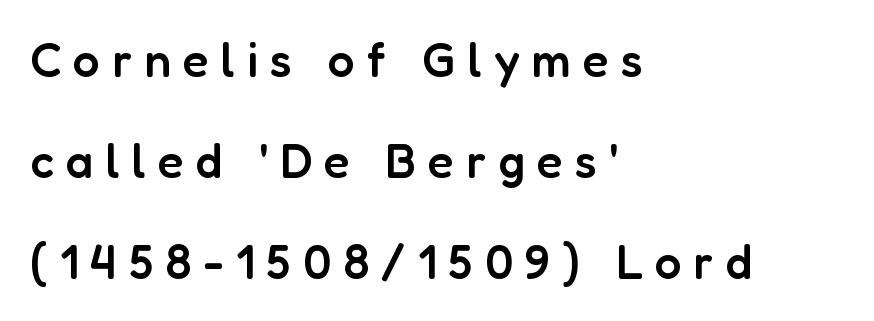
Q: Is the text bold? A: Semi-bold.
Q: Is the text italic (slanted)? A: No, it is upright.
Q: Is the typeface a serif or a sans-serif typeface? A: Sans-serif.
Q: Is the text underlined? A: No.
Q: How is the paragraph aligned? A: Left-aligned.
Q: Is the spacing between letters normal or unusually wide? A: Unusually wide.
Q: Is the spacing between lines tight, normal or loose? A: Loose.
Q: Width (condensed, normal, or wide)? A: Normal.
Q: Stroke contrast? A: Low.
Q: x-height? A: Medium.
Q: Monospaced? A: No.
